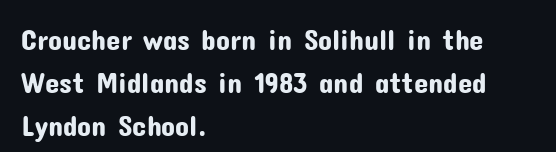
The image shows 29 px sans-serif type, upright; set left-aligned, normal line spacing (1.48x), normal letter spacing, not underlined; low stroke contrast and a medium x-height.
